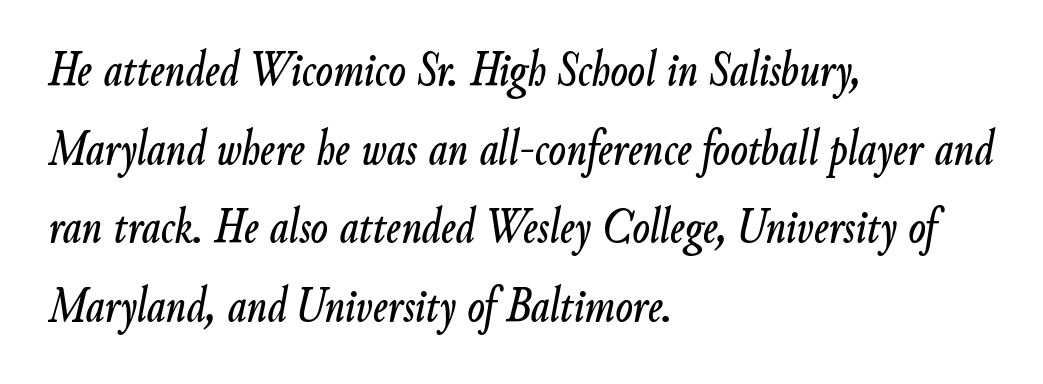
{"italic": "yes", "lean": "right", "slant_degrees": 9, "width": "condensed", "stroke_contrast": "low", "x_height": "small", "monospaced": "no", "underline": "no", "align": "left", "line_spacing": "normal", "line_spacing_ratio": 1.54, "letter_spacing": "normal", "letter_spacing_em": 0.0, "glyph_px": 51}
